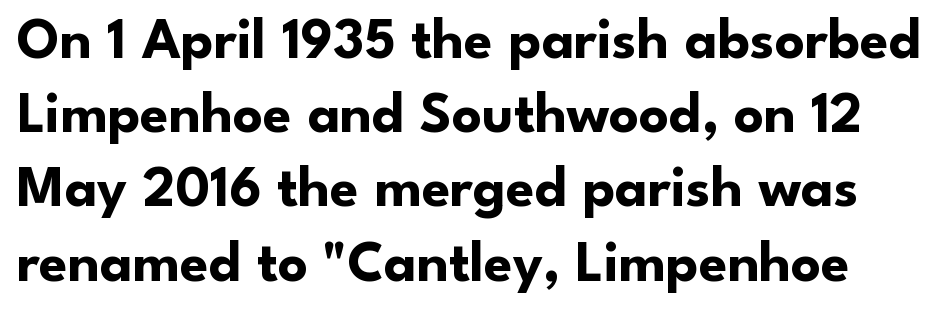
Q: Is the text bold? A: Yes.
Q: Is the text italic (slanted)? A: No, it is upright.
Q: Is the typeface a serif or a sans-serif typeface? A: Sans-serif.
Q: Is the text underlined? A: No.
Q: Is the spacing between letters normal or unusually wide? A: Normal.
Q: Is the spacing between lines tight, normal or loose? A: Normal.
Q: Width (condensed, normal, or wide)? A: Normal.
Q: Stroke contrast? A: Low.
Q: x-height? A: Small.
Q: Monospaced? A: No.
